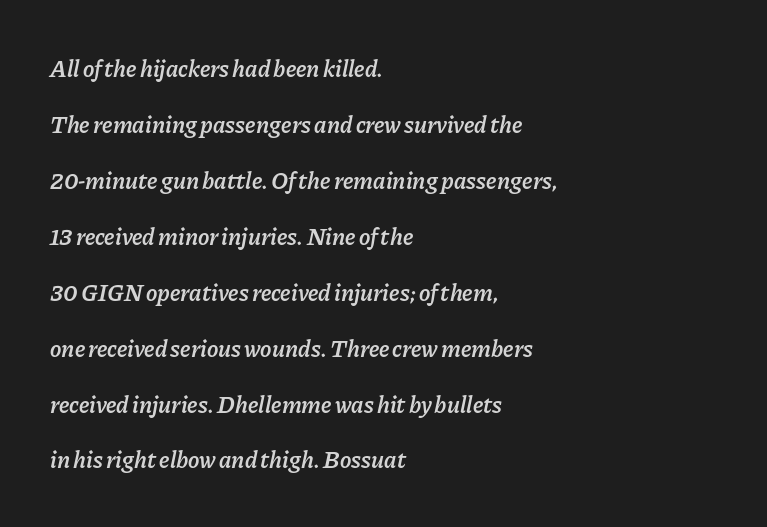
Leading is clearly above the norm, producing a sparse column. Each word holds together tightly as a unit, with standard inter-letter gaps. A somewhat darkened texture: the type is semibold rather than bold. Slant detected: the letters are inclined.
